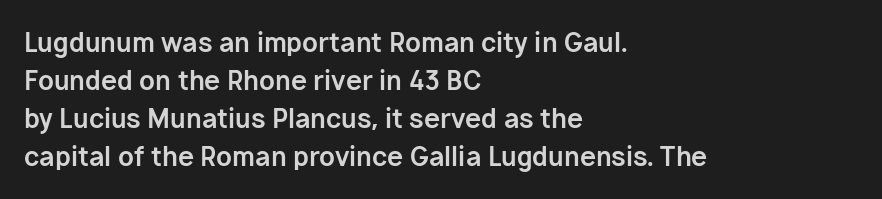
{"italic": "no", "bold": "yes", "underline": "no", "align": "left", "line_spacing": "normal", "line_spacing_ratio": 1.46, "letter_spacing": "normal", "letter_spacing_em": 0.0, "glyph_px": 26}
